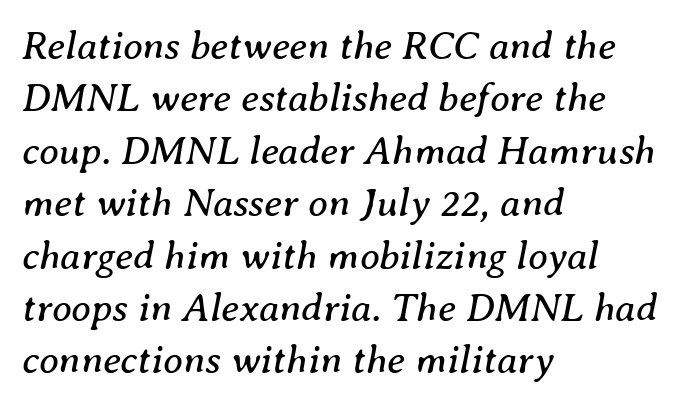
Q: Is the text bold? A: No.
Q: Is the text italic (slanted)? A: Yes, it leans right by about 8 degrees.
Q: Is the typeface a serif or a sans-serif typeface? A: Serif.
Q: Is the text underlined? A: No.
Q: How is the paragraph aligned? A: Left-aligned.
Q: Is the spacing between letters normal or unusually wide? A: Normal.
Q: Is the spacing between lines tight, normal or loose? A: Normal.
Q: Width (condensed, normal, or wide)? A: Normal.
Q: Stroke contrast? A: Medium.
Q: x-height? A: Medium.
Q: Monospaced? A: No.
